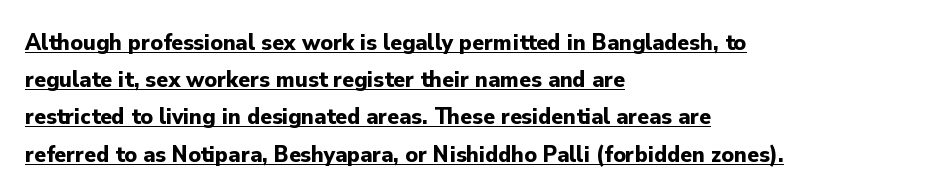
{"italic": "no", "bold": "yes", "underline": "yes", "align": "left", "line_spacing": "normal", "line_spacing_ratio": 1.55, "letter_spacing": "normal", "letter_spacing_em": 0.0, "glyph_px": 24}
